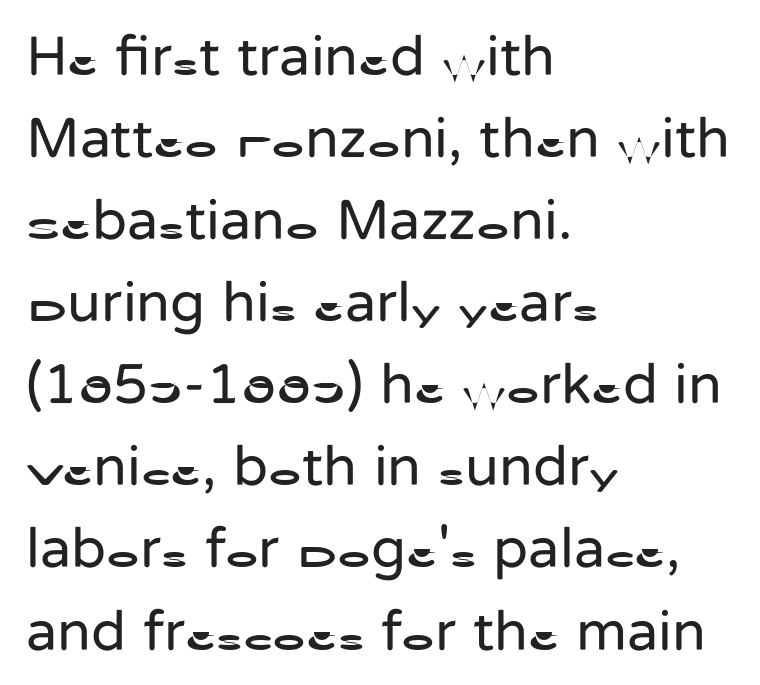
Is the type heavy? It reads as light-to-regular instead. Do the letters lean? They stand straight. This rendering leaves character spacing at its baseline value. Lines of text with bare space underneath. Reading down the block, your eye returns to a fixed left position each line.
